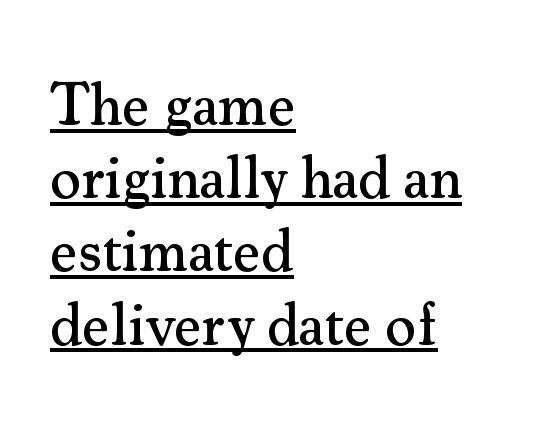
The image shows 60 px serif type, upright; set left-aligned, line spacing 1.22x, normal letter spacing, underlined; medium stroke contrast and a small x-height.
